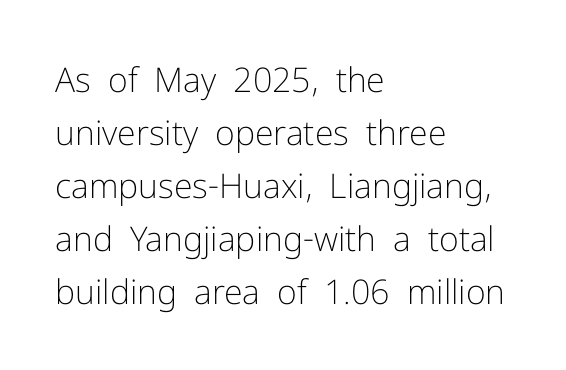
The image shows 34 px light sans-serif type, upright; set left-aligned, normal line spacing (1.56x), normal letter spacing, not underlined; low stroke contrast and a medium x-height.
